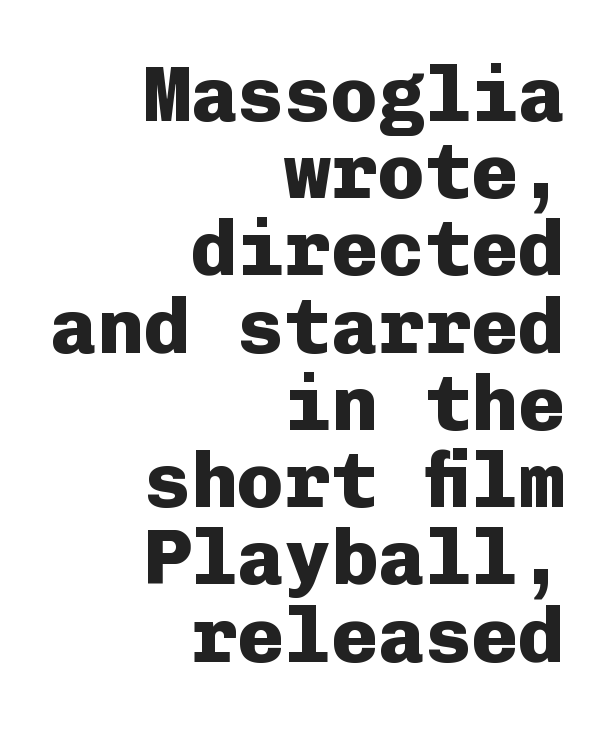
{"serif": "no", "italic": "no", "bold": "yes", "weight": "heavy", "width": "normal", "stroke_contrast": "low", "x_height": "medium", "monospaced": "yes", "underline": "no", "align": "right", "line_spacing": "tight", "line_spacing_ratio": 0.99, "letter_spacing": "normal", "letter_spacing_em": 0.0, "glyph_px": 78}
